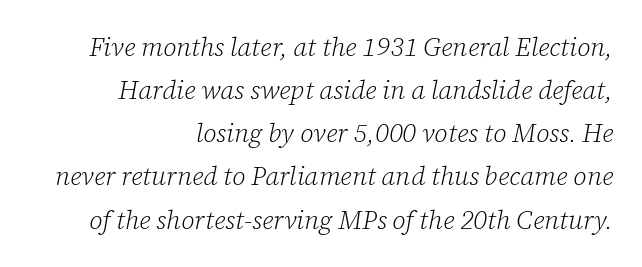
Q: Is the text bold? A: No.
Q: Is the text italic (slanted)? A: Yes, it leans right by about 12 degrees.
Q: Is the text underlined? A: No.
Q: How is the paragraph aligned? A: Right-aligned.
Q: Is the spacing between letters normal or unusually wide? A: Normal.
Q: Is the spacing between lines tight, normal or loose? A: Normal.
